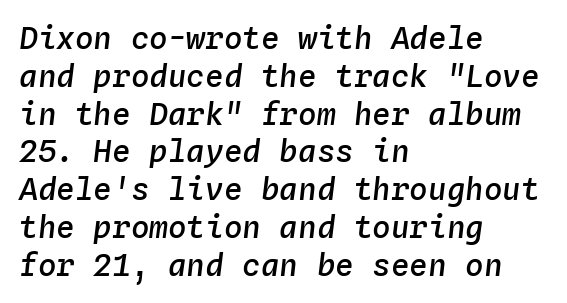
The image shows 31 px semibold type, italic (leaning right), monospaced; set left-aligned, line spacing 1.22x, normal letter spacing, not underlined; low stroke contrast and a medium x-height.
